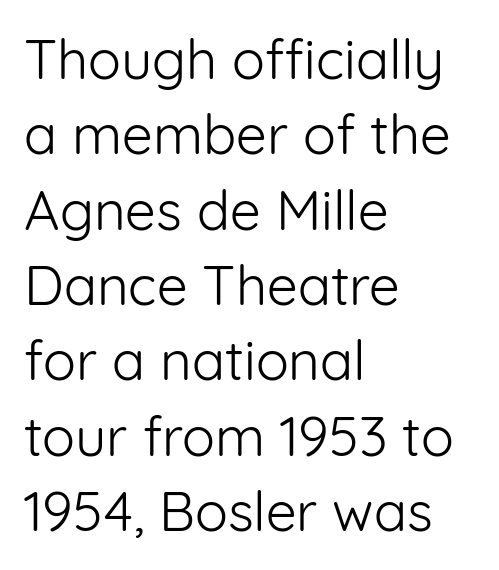
{"serif": "no", "italic": "no", "bold": "no", "weight": "light", "width": "normal", "stroke_contrast": "low", "x_height": "medium", "monospaced": "no", "underline": "no", "align": "left", "line_spacing": "normal", "line_spacing_ratio": 1.37, "letter_spacing": "normal", "letter_spacing_em": 0.0, "glyph_px": 55}
